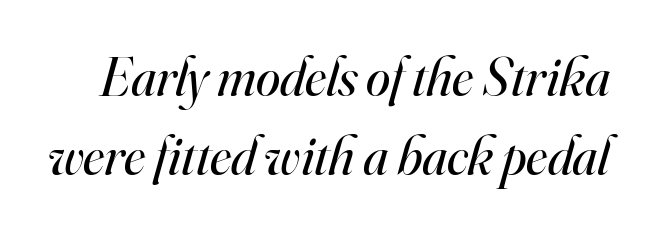
{"serif": "yes", "italic": "yes", "lean": "right", "slant_degrees": 16, "bold": "no", "weight": "regular", "width": "normal", "stroke_contrast": "high", "x_height": "small", "monospaced": "no", "underline": "no", "line_spacing": "normal", "line_spacing_ratio": 1.43, "letter_spacing": "normal", "letter_spacing_em": 0.0, "glyph_px": 55}
